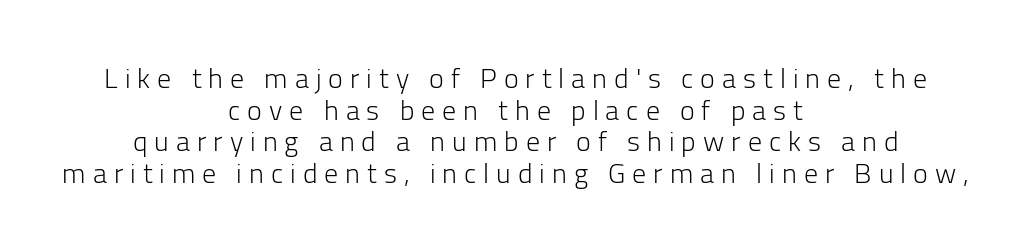
The gaps between neighbouring characters are conspicuously large. Font category for this specimen: sans-serif. The specimen omits any rule beneath the text block's lines. Compared with a typical body face, this is equally light or lighter still.
